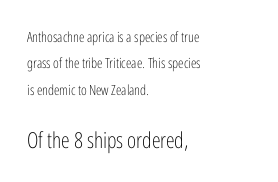
Q: Is the text bold? A: No.
Q: Is the text italic (slanted)? A: No, it is upright.
Q: Is the text underlined? A: No.
Q: How is the paragraph aligned? A: Left-aligned.
Q: Is the spacing between letters normal or unusually wide? A: Normal.
Q: Which block of text is set in a larger size, the first (top) or the second (bottom)? A: The second (bottom) one.
